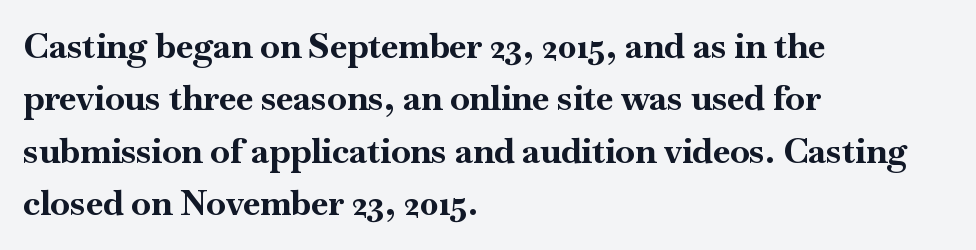
{"serif": "yes", "italic": "no", "bold": "yes", "weight": "bold", "width": "normal", "stroke_contrast": "high", "x_height": "small", "monospaced": "no", "underline": "no", "align": "left", "line_spacing": "normal", "line_spacing_ratio": 1.5, "letter_spacing": "normal", "letter_spacing_em": 0.0, "glyph_px": 35}
